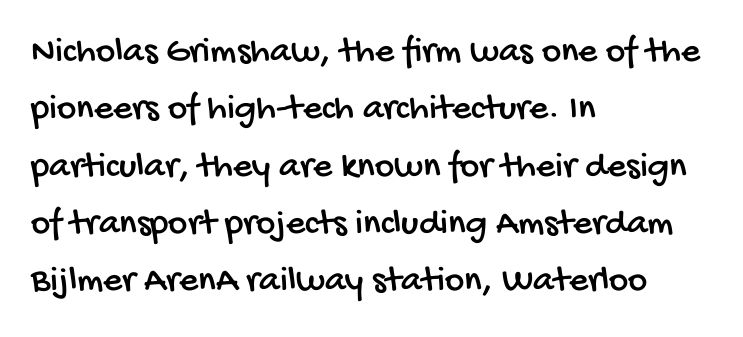
The words here are not underlined. These lines are set flush left with a ragged right edge. Nobody touched the tracking dial on this one. Leading matches the norm, producing a regular column.
